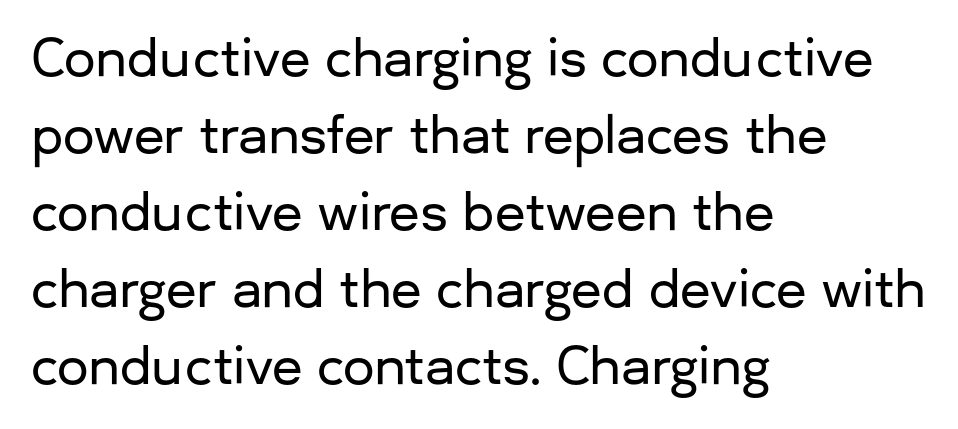
{"serif": "no", "italic": "no", "width": "normal", "stroke_contrast": "low", "x_height": "medium", "monospaced": "no", "underline": "no", "align": "left", "line_spacing": "normal", "line_spacing_ratio": 1.54, "letter_spacing": "normal", "letter_spacing_em": 0.0, "glyph_px": 50}
